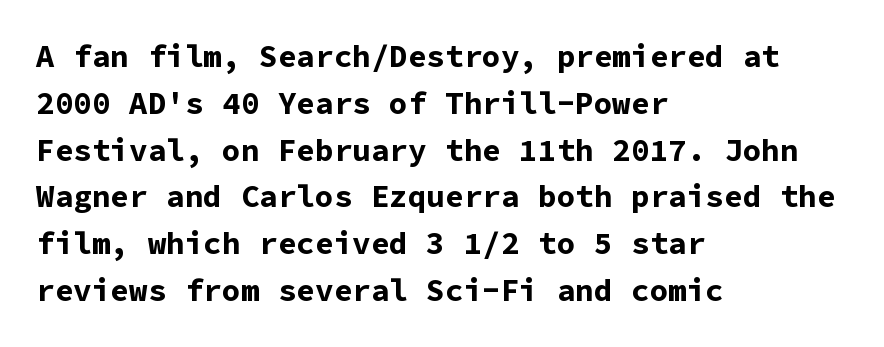
The image shows 31 px bold sans-serif type, upright, monospaced; set left-aligned, normal line spacing (1.51x), normal letter spacing, not underlined; low stroke contrast and a medium x-height.
